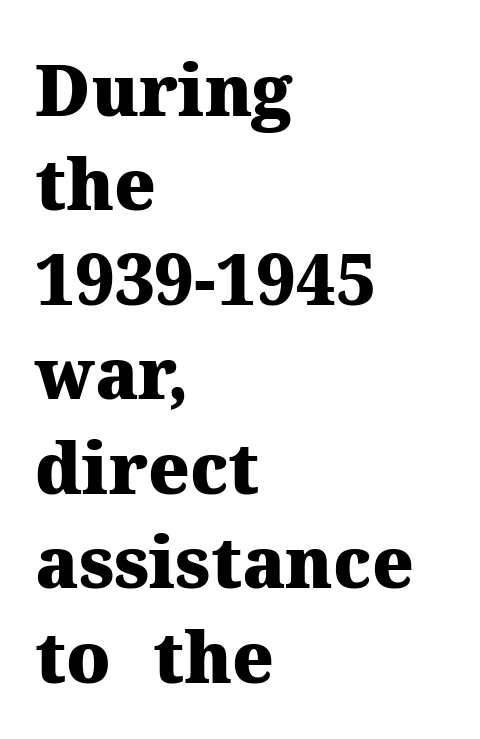
Q: Is the text bold? A: Yes.
Q: Is the text italic (slanted)? A: No, it is upright.
Q: Is the typeface a serif or a sans-serif typeface? A: Serif.
Q: Is the text underlined? A: No.
Q: How is the paragraph aligned? A: Left-aligned.
Q: Is the spacing between letters normal or unusually wide? A: Normal.
Q: Is the spacing between lines tight, normal or loose? A: Normal.
Q: Width (condensed, normal, or wide)? A: Normal.
Q: Stroke contrast? A: Medium.
Q: x-height? A: Medium.
Q: Monospaced? A: No.
